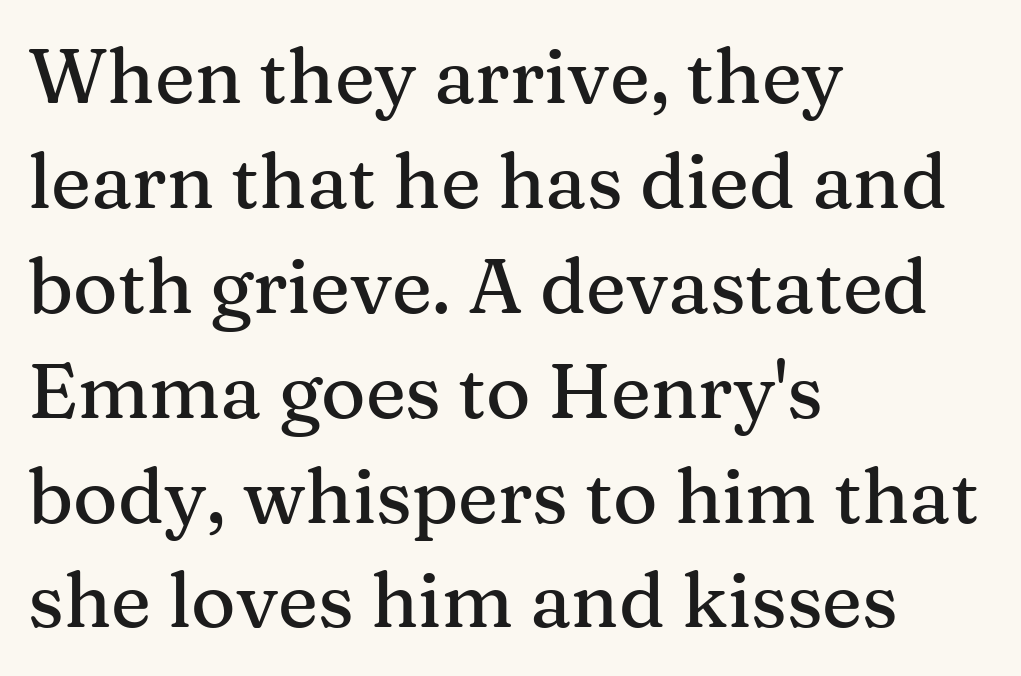
The image shows 76 px serif type, upright; set left-aligned, normal line spacing (1.38x), normal letter spacing, not underlined; medium stroke contrast and a medium x-height.
